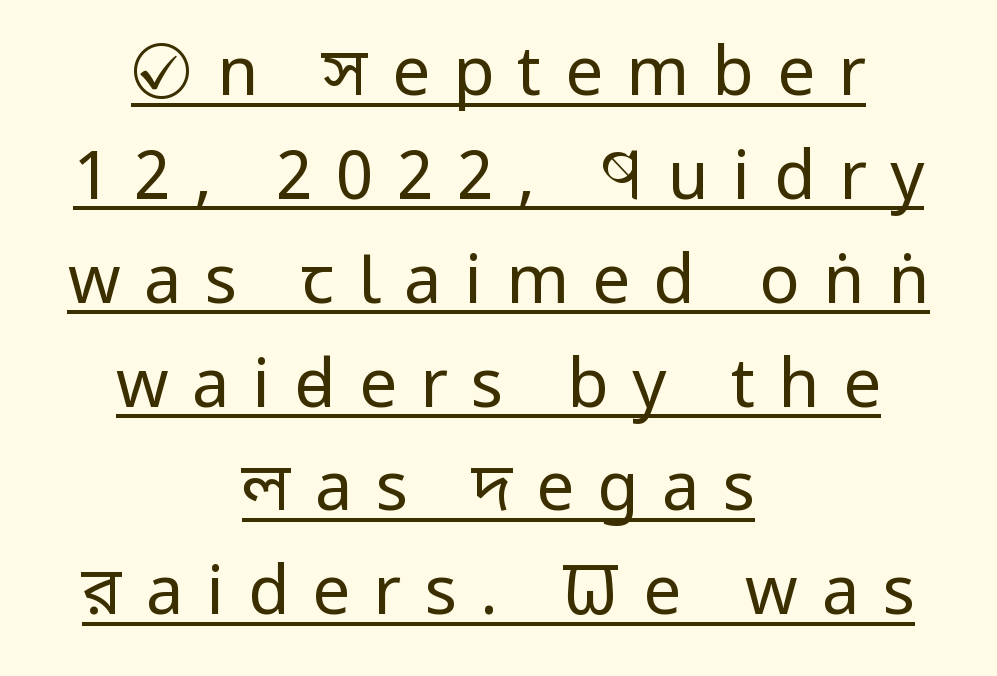
The image shows 67 px regular-weight, condensed sans-serif type, upright; set centered, normal line spacing (1.55x), unusually wide letter spacing (+0.35 em), underlined; low stroke contrast and a large x-height.
